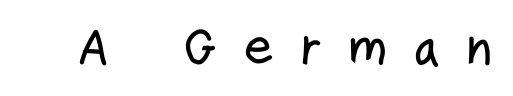
Note the varied advance widths — an 'i' is clearly narrower than an 'm'. The letters stand upright; this is a roman face. Observe the wide spacing: letters keep a clear distance from each other. Underlining? Definitely not there.
